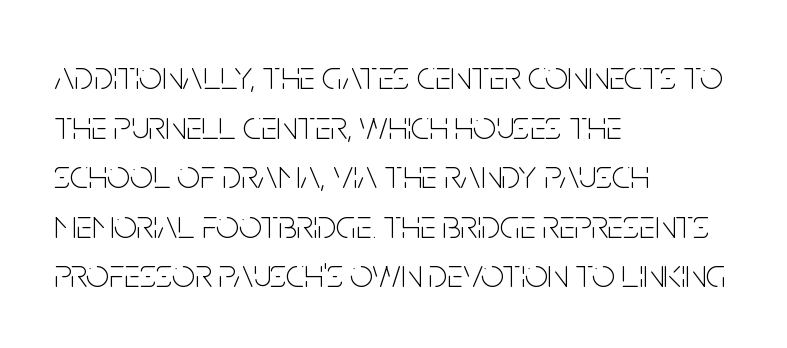
Posture: vertical. Stroke mass is kept to a normal reading level or below. Varying glyph widths throughout — classic text-font behaviour. The passage shown is not underscored anywhere. Note: no serifs on the glyphs. Where is the straight margin? On the left.
